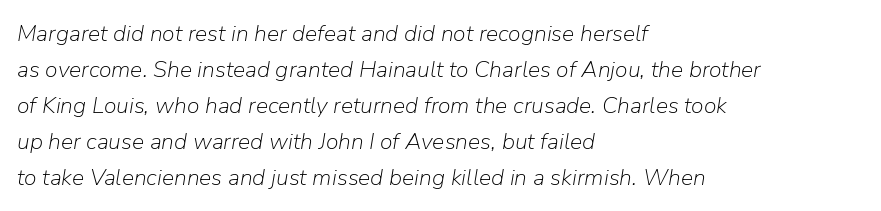
The face used here has a pronounced slope to its letters. The cut favours lightness, reaching ordinary text weight at its darkest. One-word summary of the alignment: left. These lines sit exactly where default settings would place them. Descenders are the only things crossing below the line. Characters follow at the spacing the type designer built in.
